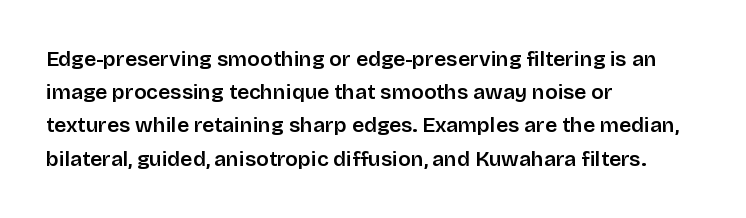
Q: Is the text italic (slanted)? A: No, it is upright.
Q: Is the text underlined? A: No.
Q: How is the paragraph aligned? A: Left-aligned.
Q: Is the spacing between letters normal or unusually wide? A: Normal.
Q: Is the spacing between lines tight, normal or loose? A: Normal.
